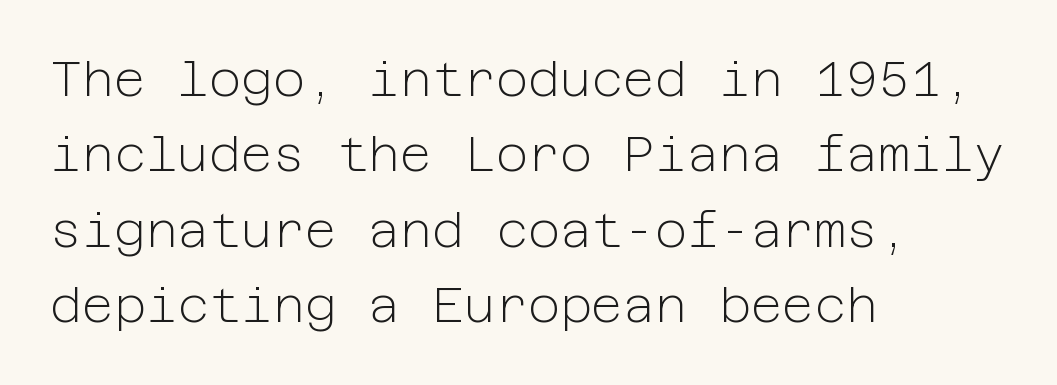
Summary of vertical rhythm: regular, with standard interline spacing. The face used here is rendered with its standard letterfit. The letters carry no serifs — their stems end cleanly without finishing strokes. The characters are drawn with everyday or finer stroke widths.
